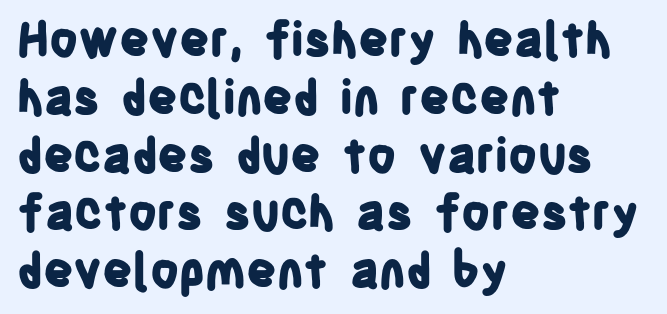
{"serif": "no", "italic": "no", "bold": "yes", "weight": "bold", "width": "condensed", "stroke_contrast": "low", "x_height": "large", "monospaced": "no", "underline": "no", "align": "left", "line_spacing_ratio": 1.23, "letter_spacing": "normal", "letter_spacing_em": 0.0, "glyph_px": 47}
